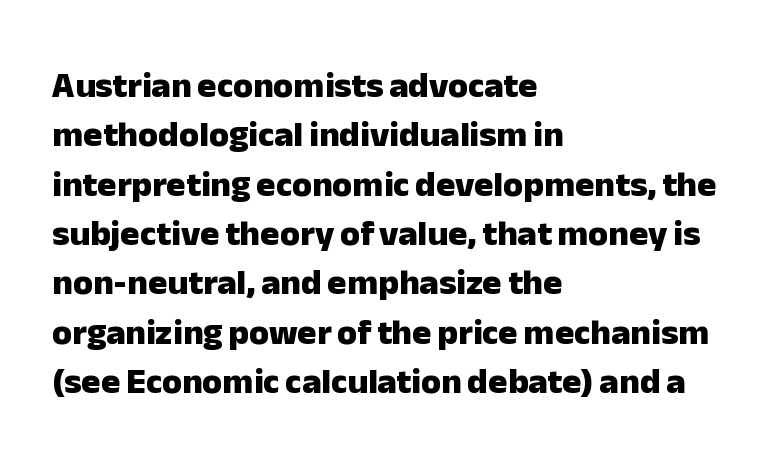
Q: Is the text bold? A: Yes.
Q: Is the text italic (slanted)? A: No, it is upright.
Q: Is the typeface a serif or a sans-serif typeface? A: Sans-serif.
Q: Is the text underlined? A: No.
Q: How is the paragraph aligned? A: Left-aligned.
Q: Is the spacing between letters normal or unusually wide? A: Normal.
Q: Is the spacing between lines tight, normal or loose? A: Normal.
Q: Width (condensed, normal, or wide)? A: Normal.
Q: Stroke contrast? A: Low.
Q: x-height? A: Medium.
Q: Monospaced? A: No.
